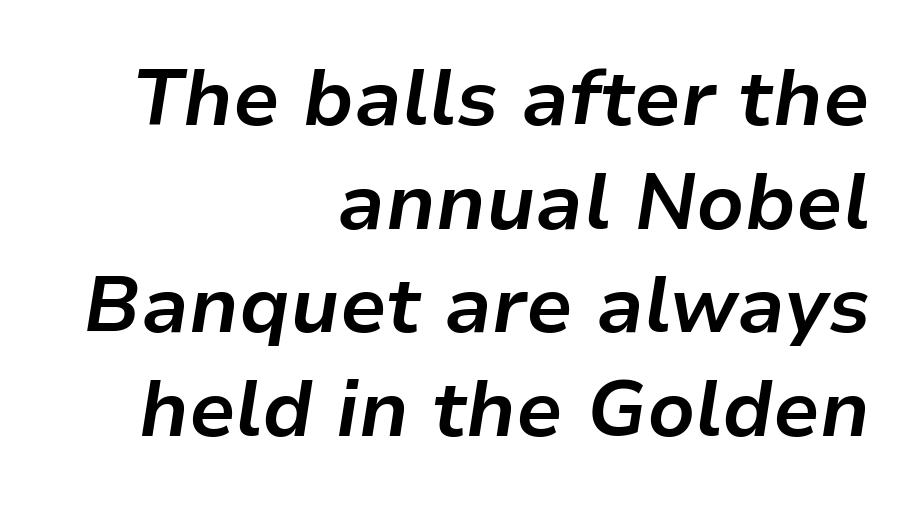
{"italic": "yes", "lean": "right", "slant_degrees": 9, "bold": "yes", "weight": "bold", "width": "normal", "stroke_contrast": "low", "x_height": "medium", "monospaced": "no", "underline": "no", "align": "right", "line_spacing": "normal", "line_spacing_ratio": 1.33, "letter_spacing": "normal", "letter_spacing_em": 0.0, "glyph_px": 78}
